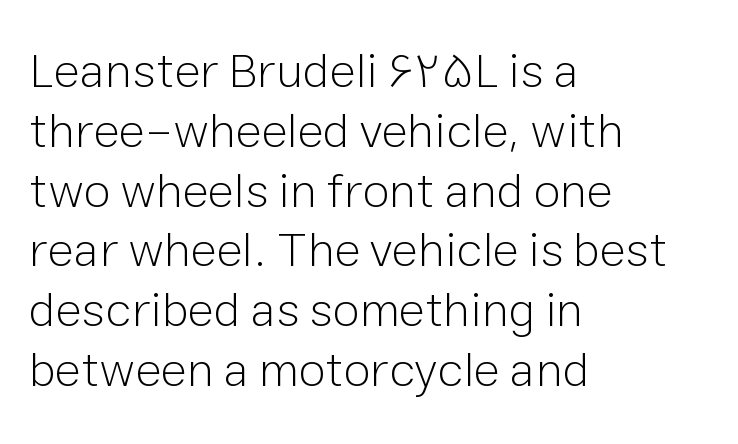
{"serif": "no", "italic": "no", "bold": "no", "weight": "light", "width": "normal", "stroke_contrast": "low", "x_height": "medium", "monospaced": "no", "underline": "no", "align": "left", "line_spacing_ratio": 1.22, "letter_spacing": "normal", "letter_spacing_em": 0.0, "glyph_px": 49}
